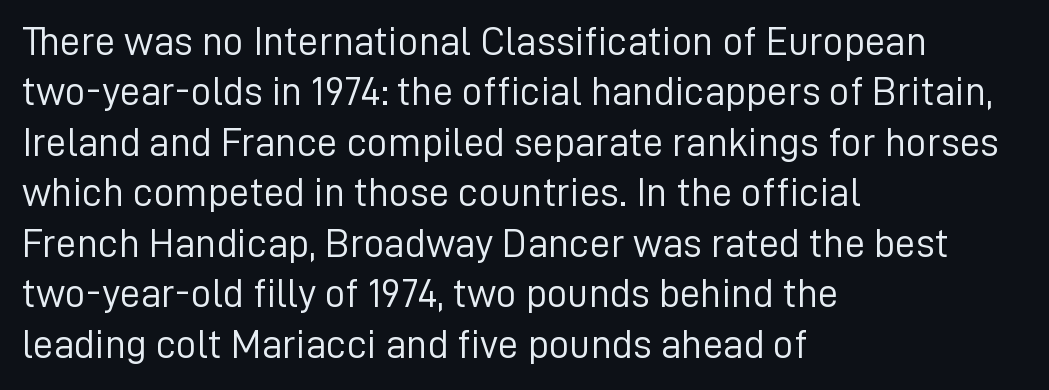
{"serif": "no", "italic": "no", "bold": "no", "weight": "light", "width": "normal", "stroke_contrast": "low", "x_height": "medium", "monospaced": "no", "underline": "no", "align": "left", "line_spacing_ratio": 1.23, "letter_spacing": "normal", "letter_spacing_em": 0.0, "glyph_px": 41}
